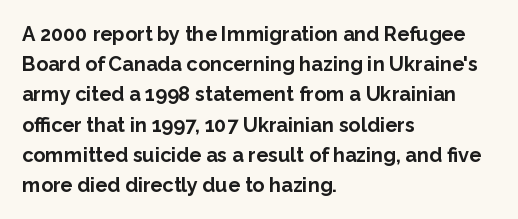
Where is the straight margin? On the left. Between one letter and the next there's only the usual sliver of space. Is there any slant? The stems are plumb. Every letter is thick-stroked: bold, no question.
